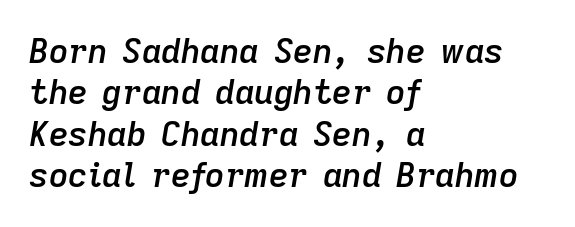
{"italic": "yes", "lean": "right", "slant_degrees": 9, "bold": "semi", "weight": "semibold", "width": "normal", "stroke_contrast": "low", "x_height": "medium", "monospaced": "no", "underline": "no", "align": "left", "line_spacing_ratio": 1.22, "letter_spacing": "normal", "letter_spacing_em": 0.0, "glyph_px": 34}
